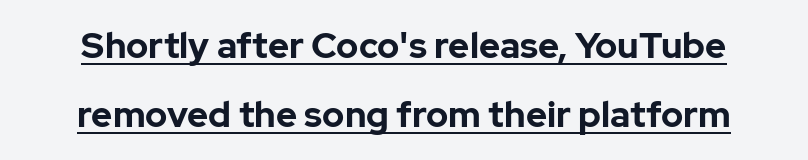
The font is running at its bold setting. Classification — sans serif. Does a line run under the words? Yes, clearly. The rendering uses a large line-height, opening up the rows.
